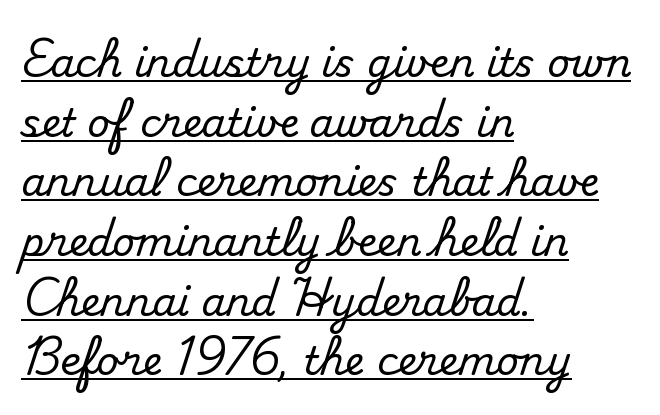
The image shows 39 px serif type; set left-aligned, normal line spacing (1.53x), normal letter spacing, underlined; medium stroke contrast and a small x-height.
